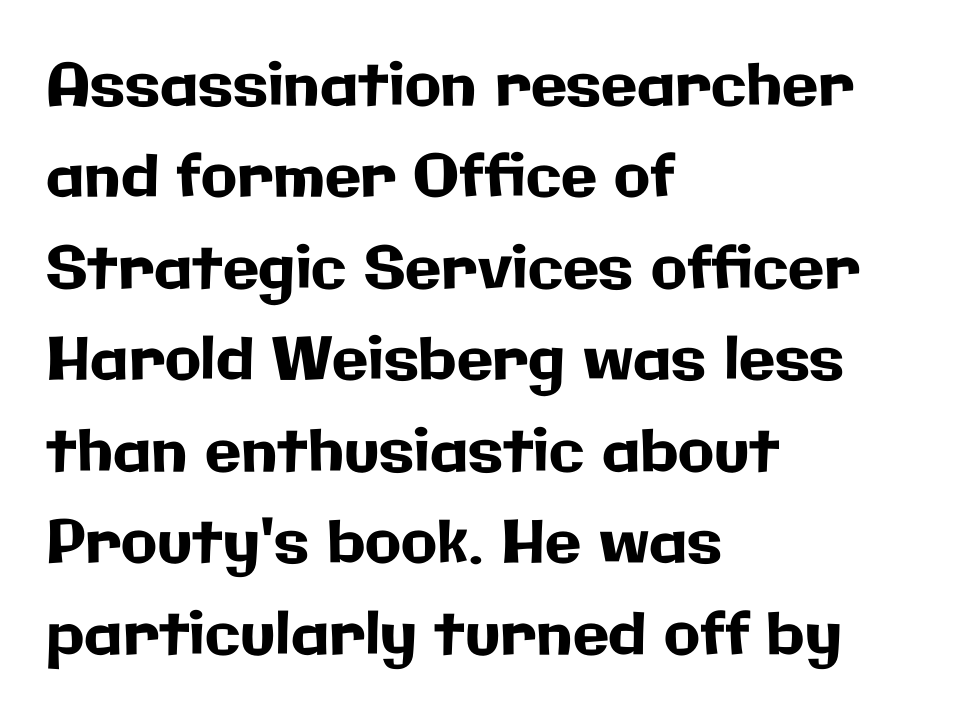
{"serif": "no", "italic": "no", "width": "normal", "stroke_contrast": "low", "x_height": "medium", "monospaced": "no", "underline": "no", "align": "left", "line_spacing": "normal", "line_spacing_ratio": 1.55, "letter_spacing": "normal", "letter_spacing_em": 0.0, "glyph_px": 59}
